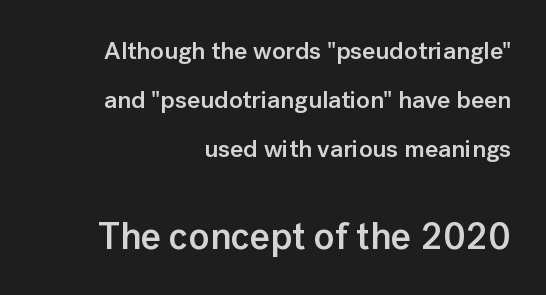
Q: Is the text bold? A: Semi-bold.
Q: Is the text italic (slanted)? A: No, it is upright.
Q: Is the typeface a serif or a sans-serif typeface? A: Sans-serif.
Q: Is the text underlined? A: No.
Q: How is the paragraph aligned? A: Right-aligned.
Q: Is the spacing between letters normal or unusually wide? A: Normal.
Q: Is the spacing between lines tight, normal or loose? A: Loose.
Q: Which block of text is set in a larger size, the first (top) or the second (bottom)? A: The second (bottom) one.
Q: Width (condensed, normal, or wide)? A: Normal.
Q: Stroke contrast? A: Low.
Q: x-height? A: Medium.
Q: Monospaced? A: No.
